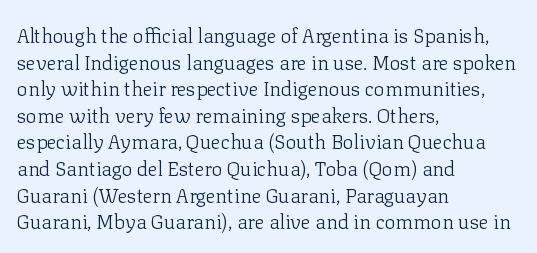
The image shows 20 px text type, upright; set left-aligned, normal line spacing (1.33x), normal letter spacing, not underlined.
